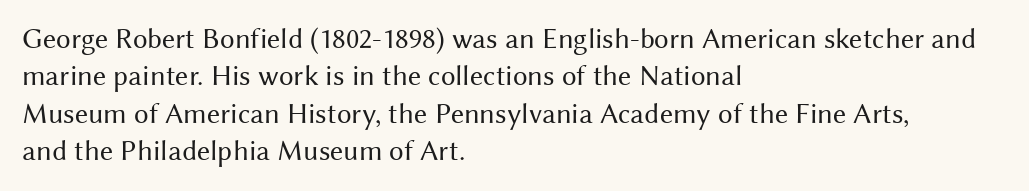
Words appear dense and cohesive because spacing is normal. The rendering uses natural spacing where letterforms have individual widths. The passage shown is typeset with a sans-serif family. Which margin do the lines hug? The left one — the right edge is uneven. Whoever set this chose a conventional vertical rhythm. The specimen omits any rule beneath the text block's lines.
